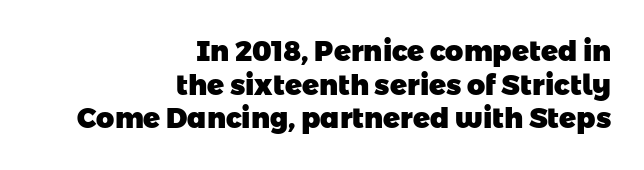
Here the designer chose a conventional face with non-uniform glyph widths. The sample has been set heavy, in full bold. The strip under each line holds only bare page. This rendering employs a face without finishing strokes, i.e., a sans-serif.
